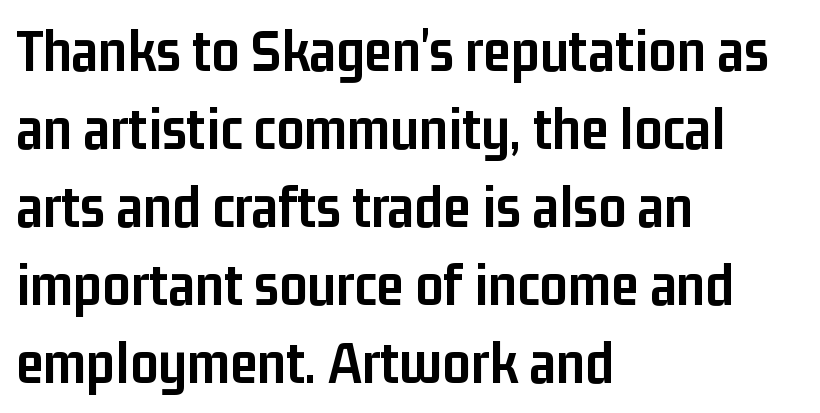
Q: Is the text bold? A: Yes.
Q: Is the text italic (slanted)? A: No, it is upright.
Q: Is the typeface a serif or a sans-serif typeface? A: Sans-serif.
Q: Is the text underlined? A: No.
Q: How is the paragraph aligned? A: Left-aligned.
Q: Is the spacing between letters normal or unusually wide? A: Normal.
Q: Is the spacing between lines tight, normal or loose? A: Normal.
Q: Width (condensed, normal, or wide)? A: Condensed.
Q: Stroke contrast? A: Low.
Q: x-height? A: Medium.
Q: Monospaced? A: No.
